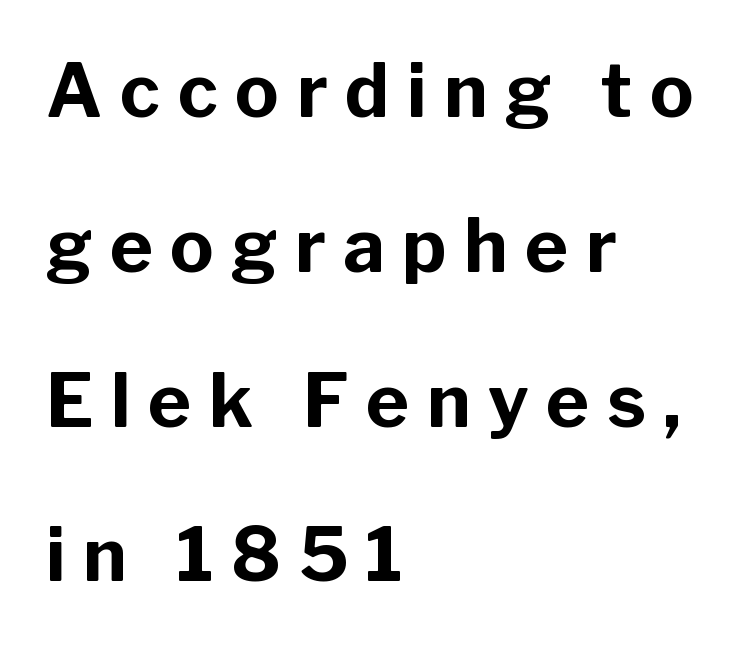
The image shows 73 px bold sans-serif type, upright; set left-aligned, loose line spacing (2.12x), unusually wide letter spacing (+0.24 em), not underlined; low stroke contrast and a medium x-height.
